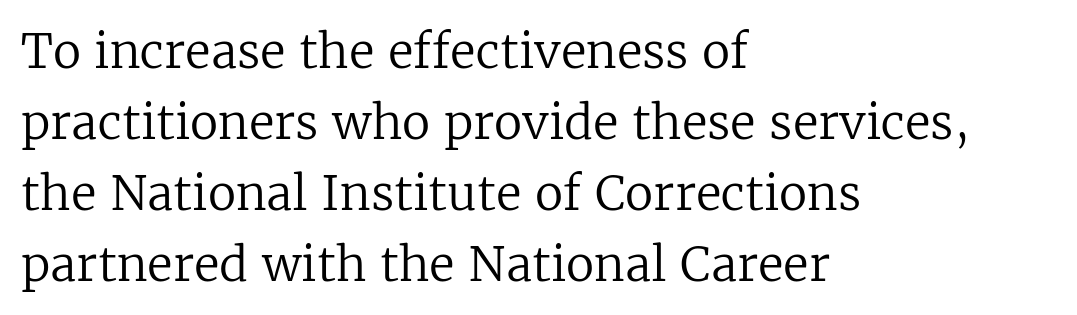
The glyphs in this specimen are seriffed. Does extra space separate the letters? No, they use regular spacing. Reading down the block, your eye returns to a fixed left position each line. Check under the words: just untouched page. On a weight scale, this lands at 450 or below. The designer left line spacing at the default.
